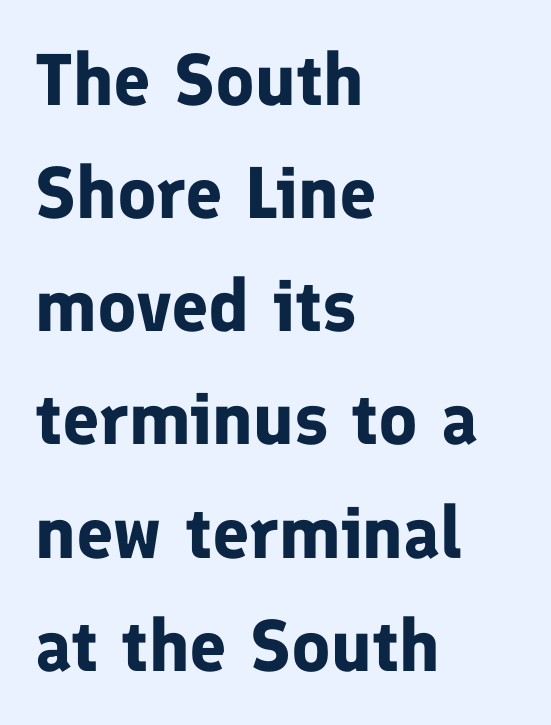
Q: Is the text bold? A: Yes.
Q: Is the text italic (slanted)? A: No, it is upright.
Q: Is the typeface a serif or a sans-serif typeface? A: Sans-serif.
Q: Is the text underlined? A: No.
Q: How is the paragraph aligned? A: Left-aligned.
Q: Is the spacing between letters normal or unusually wide? A: Normal.
Q: Is the spacing between lines tight, normal or loose? A: Normal.
Q: Width (condensed, normal, or wide)? A: Normal.
Q: Stroke contrast? A: Low.
Q: x-height? A: Medium.
Q: Monospaced? A: No.
